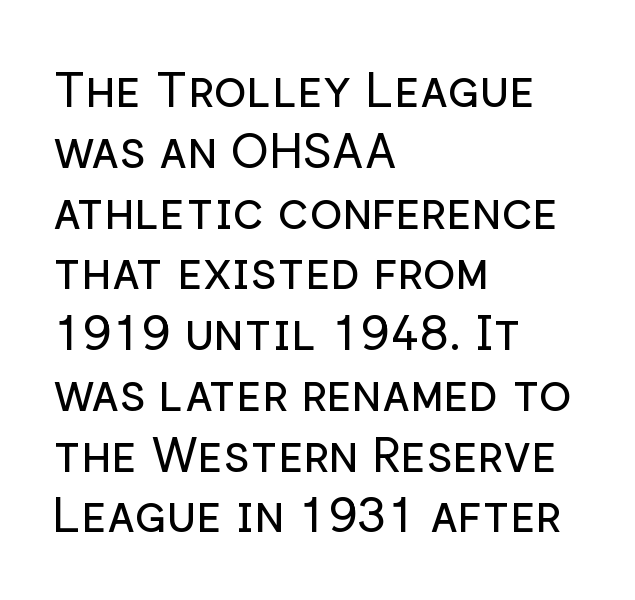
Q: Is the text bold? A: No.
Q: Is the text italic (slanted)? A: No, it is upright.
Q: Is the typeface a serif or a sans-serif typeface? A: Sans-serif.
Q: Is the text underlined? A: No.
Q: How is the paragraph aligned? A: Left-aligned.
Q: Is the spacing between letters normal or unusually wide? A: Normal.
Q: Width (condensed, normal, or wide)? A: Normal.
Q: Stroke contrast? A: Low.
Q: x-height? A: Medium.
Q: Monospaced? A: No.
